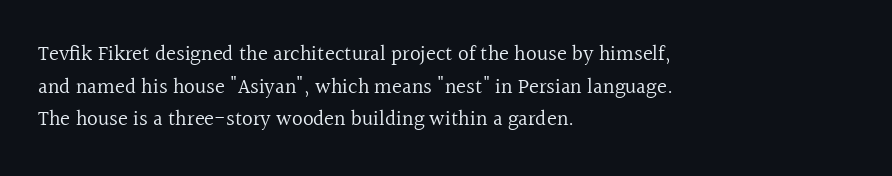
The axis of the letterforms is exactly vertical. Here the glyphs are tracked normally, forming tight word shapes. Descenders hang freely into open space. Line beginnings align vertically; line endings do not. The rows are spaced the way most documents space them.
